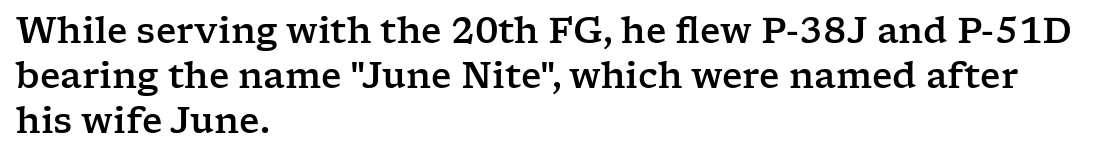
The image shows 35 px wide serif type, upright; set left-aligned, normal line spacing (1.28x), normal letter spacing, not underlined; low stroke contrast and a medium x-height.
